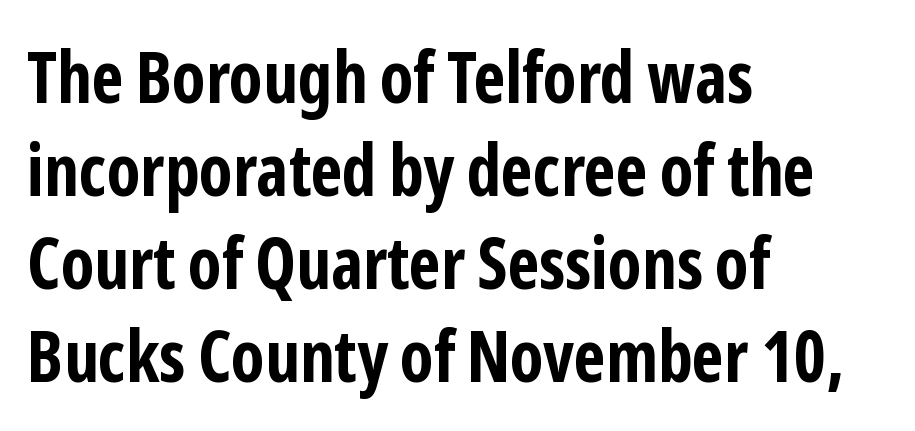
{"serif": "no", "italic": "no", "bold": "yes", "weight": "bold", "width": "condensed", "stroke_contrast": "low", "x_height": "medium", "monospaced": "no", "underline": "no", "align": "left", "line_spacing": "normal", "line_spacing_ratio": 1.31, "letter_spacing": "normal", "letter_spacing_em": 0.0, "glyph_px": 71}
